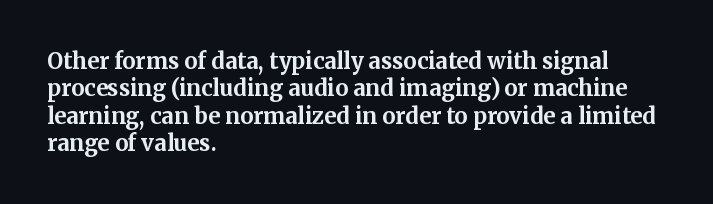
{"italic": "no", "bold": "yes", "underline": "no", "align": "left", "line_spacing_ratio": 1.24, "letter_spacing": "normal", "letter_spacing_em": 0.0, "glyph_px": 22}
